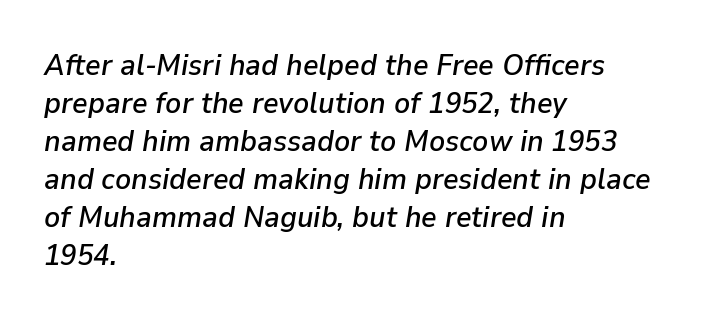
{"italic": "yes", "lean": "right", "slant_degrees": 9, "width": "normal", "stroke_contrast": "low", "x_height": "medium", "monospaced": "no", "underline": "no", "align": "left", "line_spacing": "normal", "line_spacing_ratio": 1.27, "letter_spacing": "normal", "letter_spacing_em": 0.0, "glyph_px": 30}
